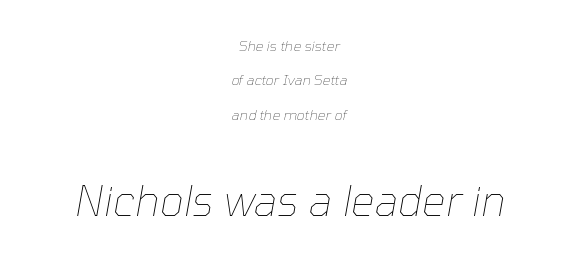
Q: Is the text bold? A: No.
Q: Is the text italic (slanted)? A: Yes, it leans right by about 10 degrees.
Q: Is the text underlined? A: No.
Q: How is the paragraph aligned? A: Centered.
Q: Is the spacing between letters normal or unusually wide? A: Normal.
Q: Is the spacing between lines tight, normal or loose? A: Loose.
Q: Which block of text is set in a larger size, the first (top) or the second (bottom)? A: The second (bottom) one.
Q: Width (condensed, normal, or wide)? A: Normal.
Q: Stroke contrast? A: Low.
Q: x-height? A: Medium.
Q: Monospaced? A: No.
